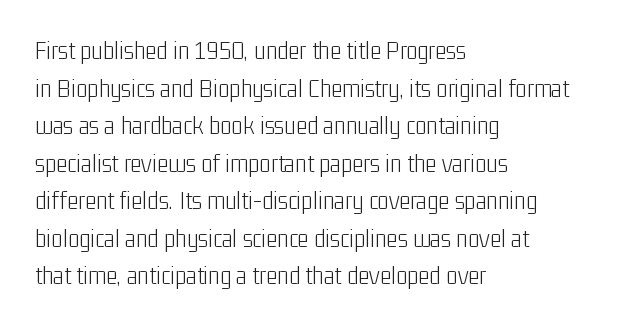
Q: Is the text bold? A: No.
Q: Is the text italic (slanted)? A: No, it is upright.
Q: Is the text underlined? A: No.
Q: How is the paragraph aligned? A: Left-aligned.
Q: Is the spacing between letters normal or unusually wide? A: Normal.
Q: Is the spacing between lines tight, normal or loose? A: Normal.
